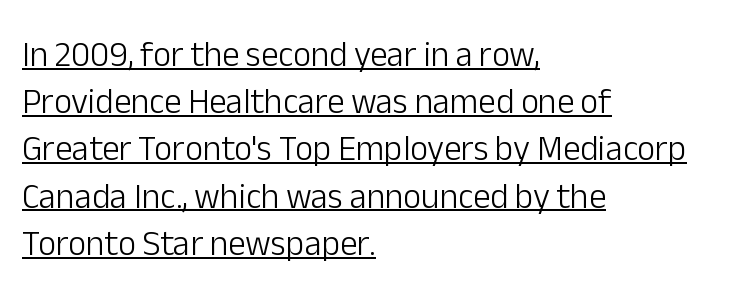
{"serif": "no", "italic": "no", "bold": "no", "weight": "light", "width": "normal", "stroke_contrast": "low", "x_height": "medium", "monospaced": "no", "underline": "yes", "align": "left", "line_spacing": "normal", "line_spacing_ratio": 1.35, "letter_spacing": "normal", "letter_spacing_em": 0.0, "glyph_px": 35}
